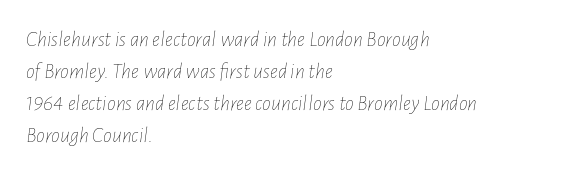
Q: Is the text bold? A: No.
Q: Is the text italic (slanted)? A: Yes, it leans right by about 7 degrees.
Q: Is the text underlined? A: No.
Q: How is the paragraph aligned? A: Left-aligned.
Q: Is the spacing between letters normal or unusually wide? A: Normal.
Q: Is the spacing between lines tight, normal or loose? A: Normal.
